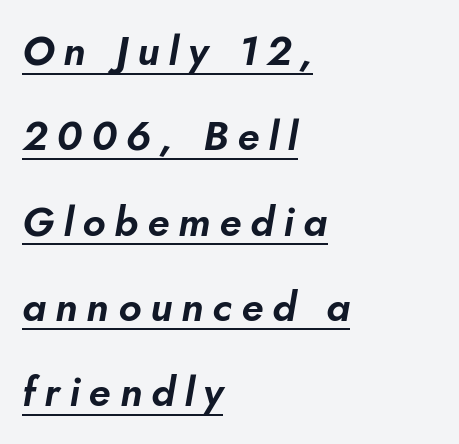
Q: Is the text italic (slanted)? A: Yes, it leans right by about 10 degrees.
Q: Is the text underlined? A: Yes.
Q: How is the paragraph aligned? A: Left-aligned.
Q: Is the spacing between letters normal or unusually wide? A: Unusually wide.
Q: Is the spacing between lines tight, normal or loose? A: Loose.
Q: Width (condensed, normal, or wide)? A: Normal.
Q: Stroke contrast? A: Low.
Q: x-height? A: Small.
Q: Monospaced? A: No.
